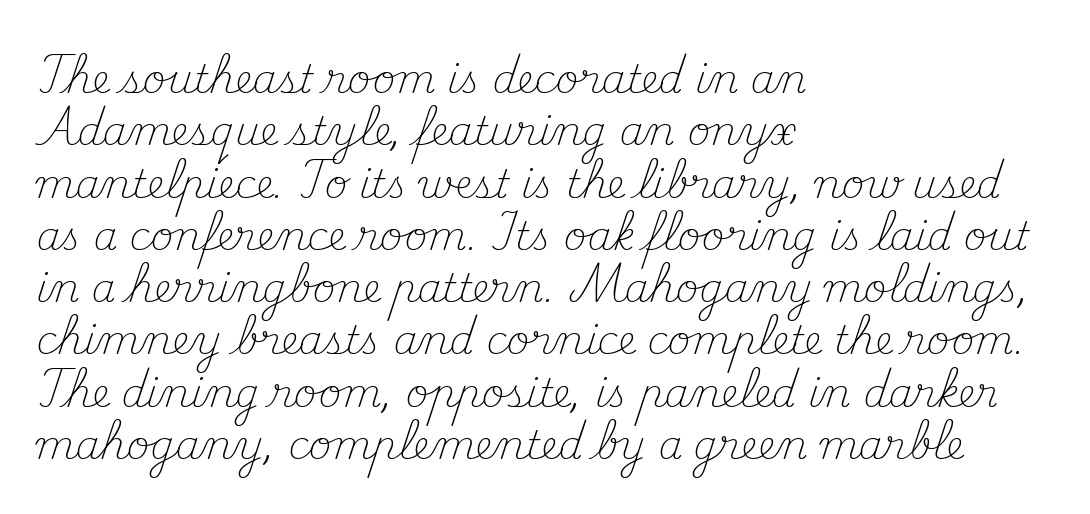
Q: Is the text bold? A: No.
Q: Is the text italic (slanted)? A: Yes.
Q: Is the typeface a serif or a sans-serif typeface? A: Serif.
Q: Is the text underlined? A: No.
Q: How is the paragraph aligned? A: Left-aligned.
Q: Is the spacing between letters normal or unusually wide? A: Normal.
Q: Is the spacing between lines tight, normal or loose? A: Normal.
Q: Width (condensed, normal, or wide)? A: Normal.
Q: Stroke contrast? A: Medium.
Q: x-height? A: Small.
Q: Monospaced? A: No.
